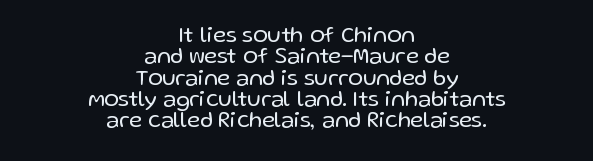
The image shows 22 px text type, upright; set centered, tight line spacing (0.97x), normal letter spacing, not underlined.
